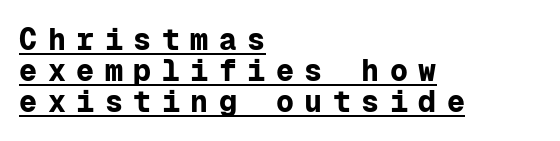
In terms of posture, this sample is upright. As a designer I'd log this as weight 700, bold. Grotesque or geometric, the face here clearly has no serifs. A typesetter would call this leading minimal, almost set solid. One-word summary of the alignment: left.
